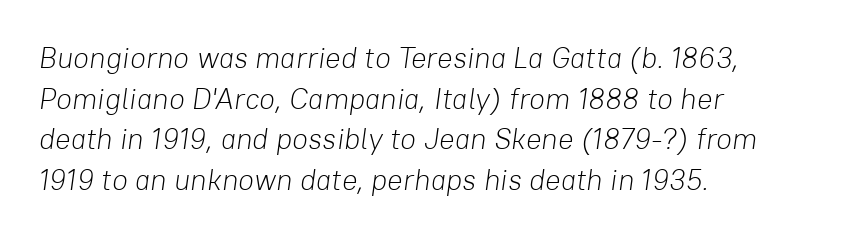
The image shows 29 px light type, italic (leaning right); set left-aligned, normal line spacing (1.4x), normal letter spacing, not underlined; low stroke contrast and a medium x-height.
